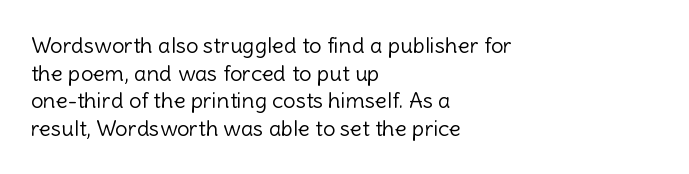
Q: Is the text bold? A: No.
Q: Is the text italic (slanted)? A: No, it is upright.
Q: Is the text underlined? A: No.
Q: How is the paragraph aligned? A: Left-aligned.
Q: Is the spacing between letters normal or unusually wide? A: Normal.
Q: Is the spacing between lines tight, normal or loose? A: Normal.
